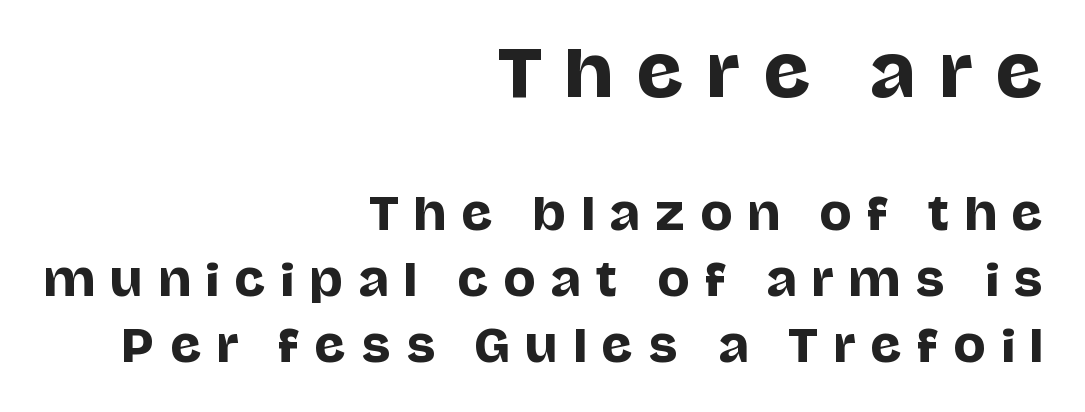
{"serif": "no", "italic": "no", "width": "normal", "stroke_contrast": "low", "x_height": "large", "monospaced": "no", "underline": "no", "align": "right", "line_spacing": "normal", "line_spacing_ratio": 1.53, "letter_spacing": "wide", "letter_spacing_em": 0.35, "larger_block": "first", "size_ratio": 1.51, "glyph_px": 65}
